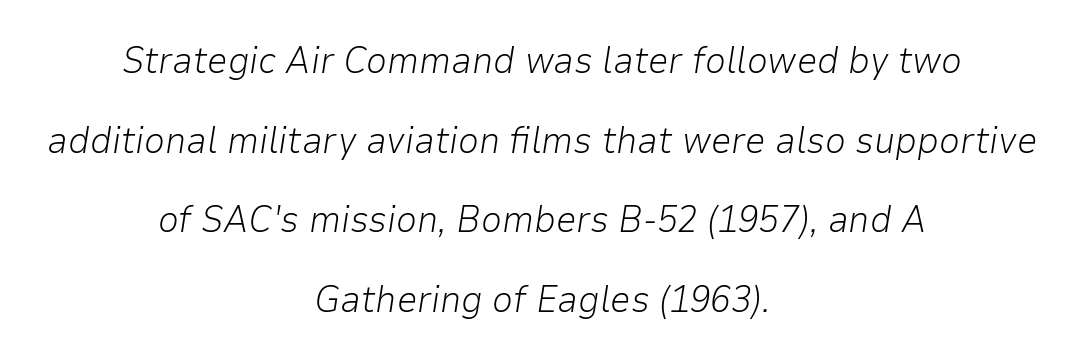
The image shows 37 px light type, italic (leaning right); set centered, loose line spacing (2.15x), normal letter spacing, not underlined; low stroke contrast and a medium x-height.
